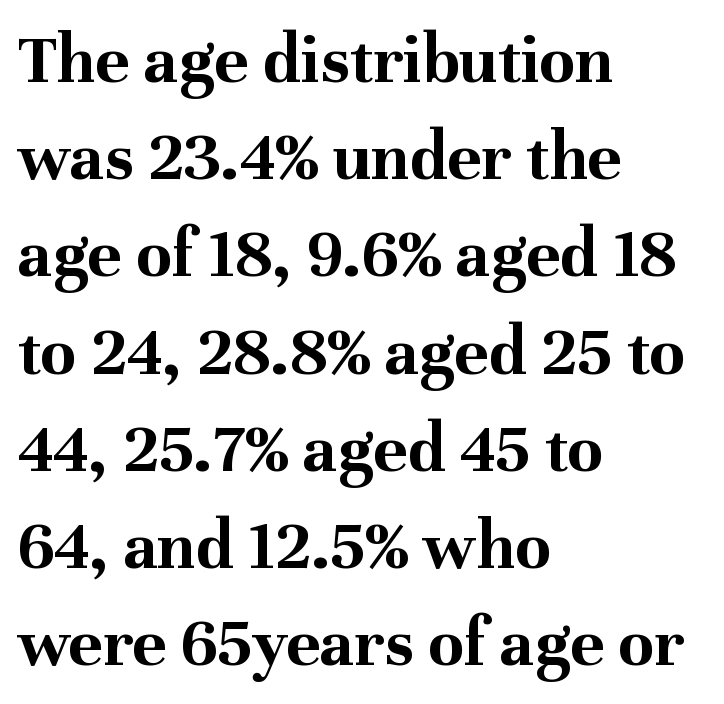
The gap between lines stays unmarked. A serif font was chosen for this passage. Short note: letters normally spaced. Every stem runs plumb, perpendicular to the baseline. In terms of weight, the rendering is a true, heavy bold.
